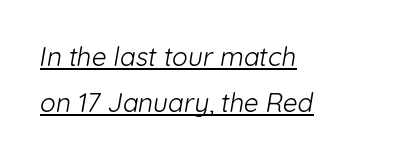
{"bold": "no", "underline": "yes", "align": "left", "line_spacing_ratio": 1.76, "letter_spacing": "normal", "letter_spacing_em": 0.0, "glyph_px": 26}
